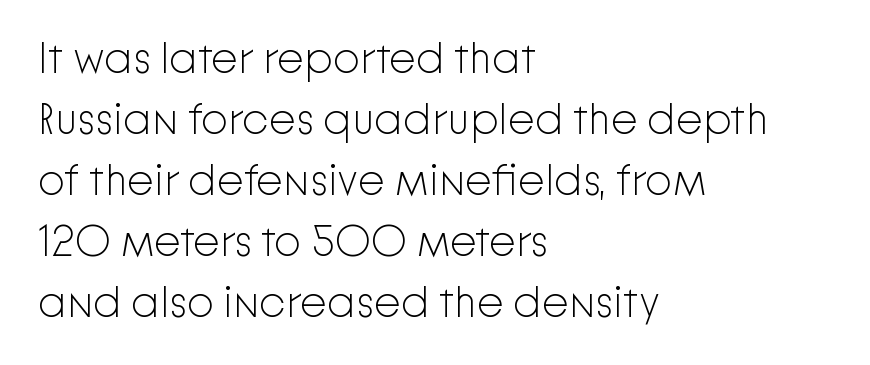
These lines are composed in type without serifs. There is no visible air inserted between adjacent glyphs. Vertical stems look standard width or narrower in stroke. The compositor pushed each line to the left boundary.
